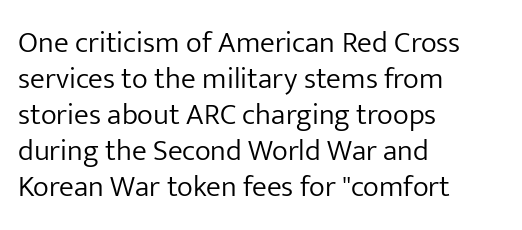
{"serif": "no", "italic": "no", "bold": "no", "weight": "light", "width": "normal", "stroke_contrast": "low", "x_height": "medium", "monospaced": "no", "underline": "no", "align": "left", "line_spacing_ratio": 1.2, "letter_spacing": "normal", "letter_spacing_em": 0.0, "glyph_px": 30}
